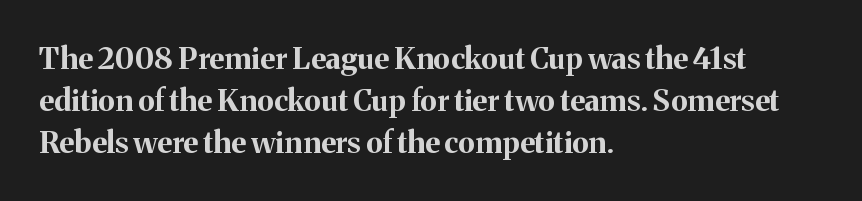
The image shows 30 px bold serif type, upright; set left-aligned, normal line spacing (1.4x), normal letter spacing, not underlined; medium stroke contrast and a medium x-height.
